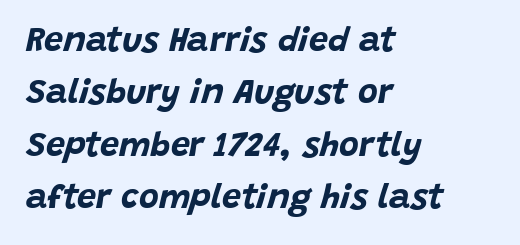
The image shows 34 px bold type, italic (leaning right); set left-aligned, normal line spacing (1.54x), normal letter spacing, not underlined; low stroke contrast and a large x-height.
